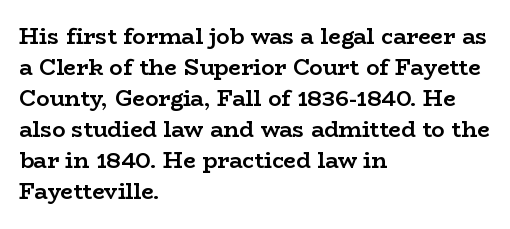
The image shows 22 px bold type, upright; set left-aligned, normal line spacing (1.41x), normal letter spacing, not underlined.
